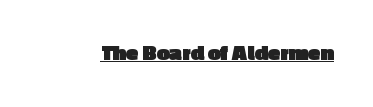
Heavy, bold letterforms. A rule runs beneath these lines of type. The type is set solid horizontally, with unmodified tracking. The lettering stays uniformly vertical, giving the passage a roman look.
